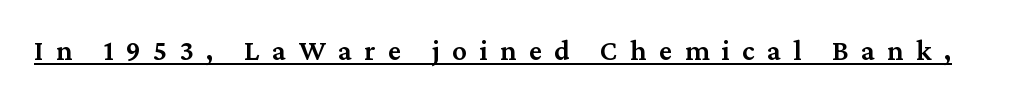
Look at the stroke-to-counter ratio: somewhat heavy, a semibold. The passage shown is typed in a proportional face where columns would drift. Quick note: underline on. Notice how the stems are strictly vertical — no italics here.
